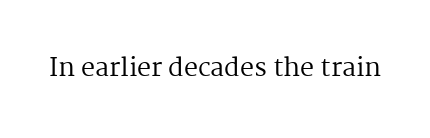
The image shows 25 px text type, upright; set normal letter spacing, not underlined.
